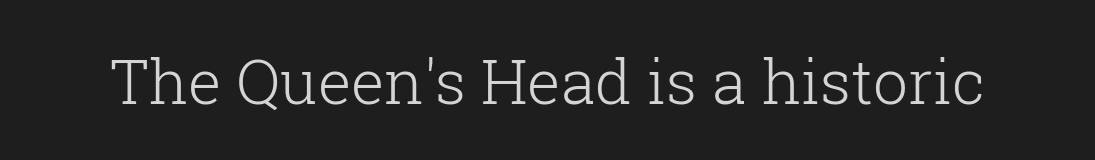
Q: Is the text bold? A: No.
Q: Is the text italic (slanted)? A: No, it is upright.
Q: Is the typeface a serif or a sans-serif typeface? A: Serif.
Q: Is the text underlined? A: No.
Q: Is the spacing between letters normal or unusually wide? A: Normal.
Q: Width (condensed, normal, or wide)? A: Normal.
Q: Stroke contrast? A: Low.
Q: x-height? A: Medium.
Q: Monospaced? A: No.
